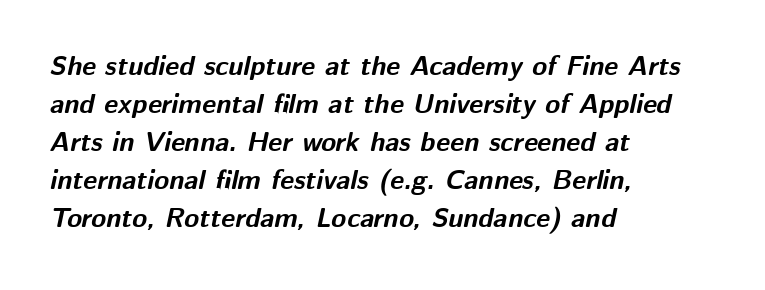
Observe the ordinary spacing: letters are neighbours, not strangers. No word sits above an underline. Set as a true bold cut, around the 700 mark. Tall strokes in this sample are angled rather than plumb.
